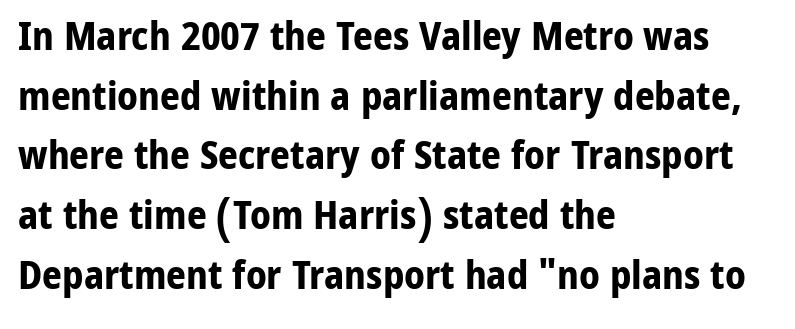
Leftover space on each line is placed entirely after the last word. Think of a printed novel: that variable character pitch is what you see here. Rule under the text: the space is simply empty. Serif or sans? Sans — the stroke terminals are bare. Short note: letters normally spaced.
